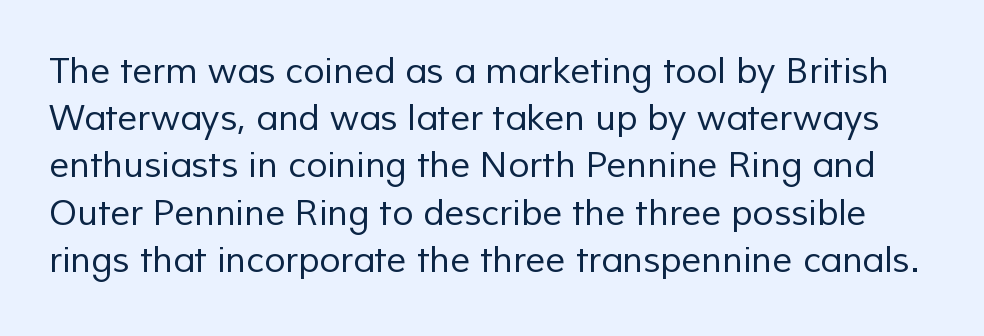
The designer went with a sans here, leaving each stem footless. Default kerning and tracking; the words read as compact shapes. Here the designer chose a conventional face with non-uniform glyph widths. Clear beneath every line of the passage. A light-to-regular cut is what we see here.
